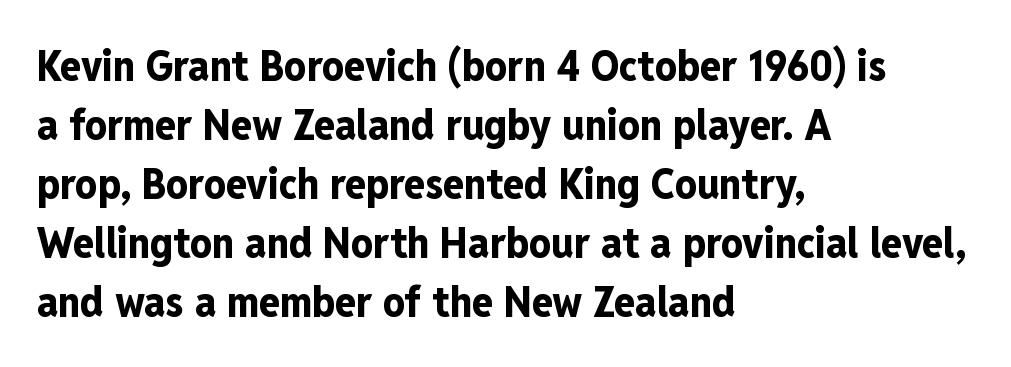
Which margin do the lines hug? The left one — the right edge is uneven. Quick note: not italic, upright. A bare baseline throughout the passage. Looks like regular typesetting: each glyph gets only the width it needs. Nothing sits at the stroke ends, so this counts as sans-serif.
